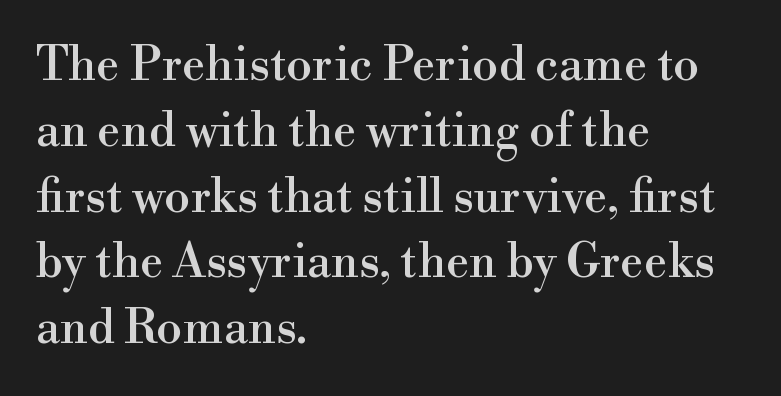
The lines sit at an ordinary, default distance from one another. The rag falls on the right side of this text block. Do the characters align in a grid? No, the font is proportional. Words appear dense and cohesive because spacing is normal. The characters display serif detailing at their extremities.
